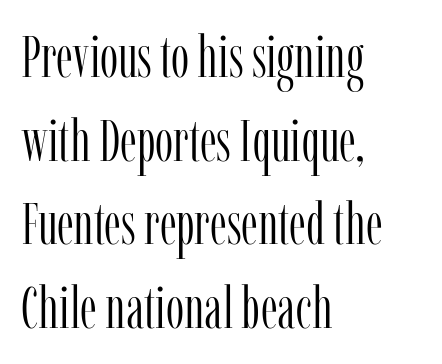
Q: Is the text bold? A: No.
Q: Is the text italic (slanted)? A: No, it is upright.
Q: Is the typeface a serif or a sans-serif typeface? A: Serif.
Q: Is the text underlined? A: No.
Q: How is the paragraph aligned? A: Left-aligned.
Q: Is the spacing between letters normal or unusually wide? A: Normal.
Q: Is the spacing between lines tight, normal or loose? A: Normal.
Q: Width (condensed, normal, or wide)? A: Condensed.
Q: Stroke contrast? A: Low.
Q: x-height? A: Medium.
Q: Monospaced? A: No.
